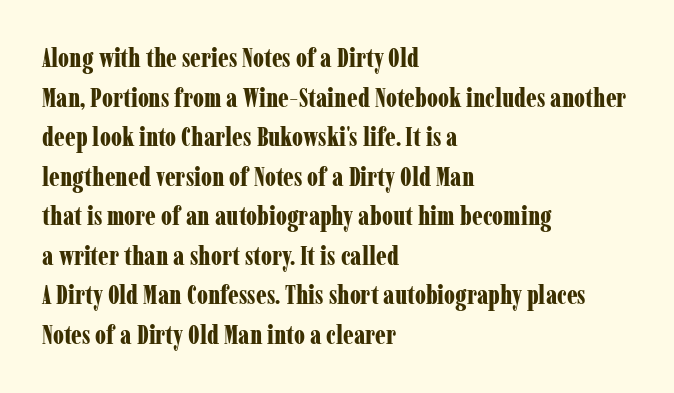
Q: Is the text bold? A: Yes.
Q: Is the text italic (slanted)? A: No, it is upright.
Q: Is the text underlined? A: No.
Q: How is the paragraph aligned? A: Left-aligned.
Q: Is the spacing between letters normal or unusually wide? A: Normal.
Q: Is the spacing between lines tight, normal or loose? A: Normal.
